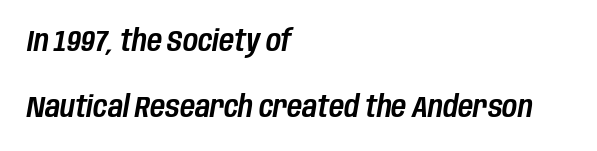
Q: Is the text italic (slanted)? A: Yes, it leans right by about 10 degrees.
Q: Is the text underlined? A: No.
Q: How is the paragraph aligned? A: Left-aligned.
Q: Is the spacing between letters normal or unusually wide? A: Normal.
Q: Is the spacing between lines tight, normal or loose? A: Loose.
Q: Width (condensed, normal, or wide)? A: Condensed.
Q: Stroke contrast? A: Low.
Q: x-height? A: Large.
Q: Monospaced? A: No.
